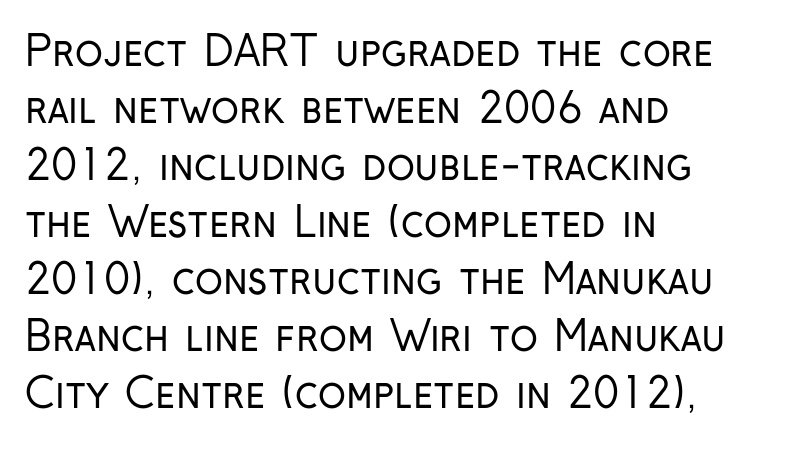
Q: Is the text bold? A: No.
Q: Is the text italic (slanted)? A: No, it is upright.
Q: Is the typeface a serif or a sans-serif typeface? A: Sans-serif.
Q: Is the text underlined? A: No.
Q: How is the paragraph aligned? A: Left-aligned.
Q: Is the spacing between letters normal or unusually wide? A: Normal.
Q: Is the spacing between lines tight, normal or loose? A: Normal.
Q: Width (condensed, normal, or wide)? A: Condensed.
Q: Stroke contrast? A: Low.
Q: x-height? A: Medium.
Q: Monospaced? A: No.
